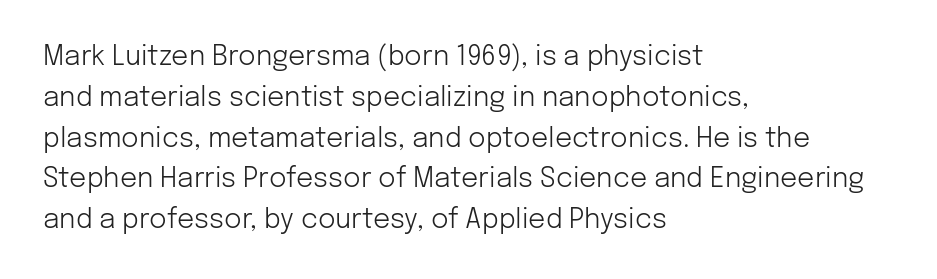
The image shows 27 px text type, upright; set left-aligned, normal line spacing (1.51x), normal letter spacing, not underlined.
